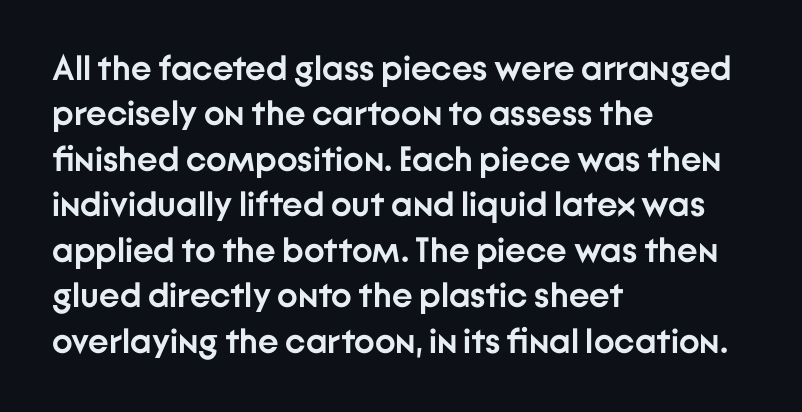
{"serif": "no", "italic": "no", "bold": "yes", "weight": "semibold", "width": "normal", "stroke_contrast": "low", "x_height": "medium", "monospaced": "no", "underline": "no", "align": "left", "line_spacing": "normal", "line_spacing_ratio": 1.3, "letter_spacing": "normal", "letter_spacing_em": 0.0, "glyph_px": 35}
